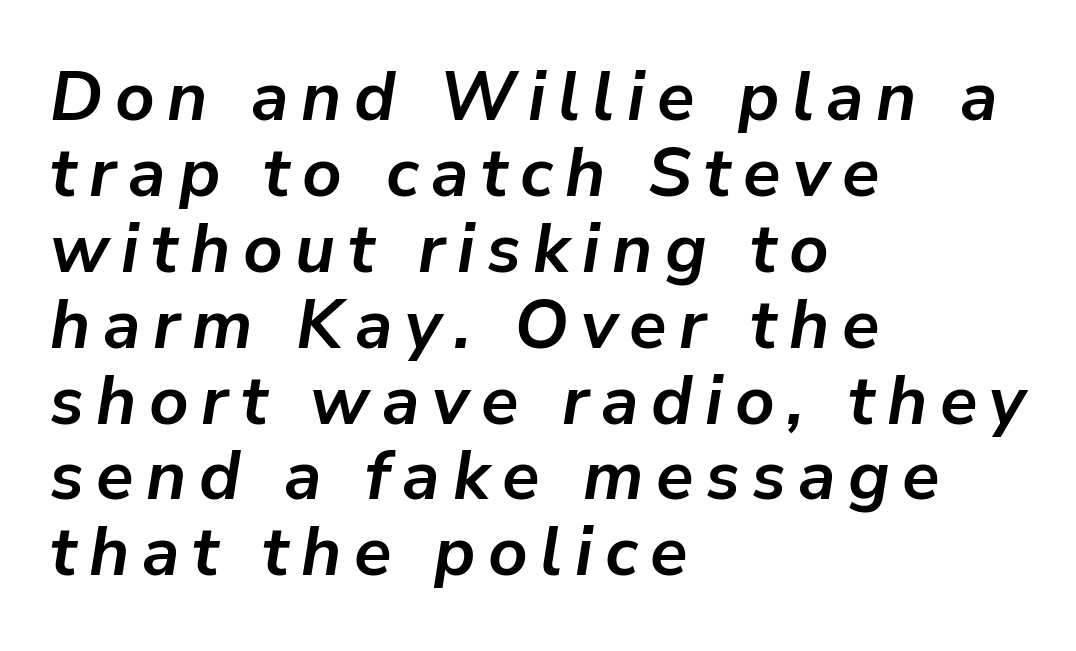
Q: Is the text bold? A: Yes.
Q: Is the text italic (slanted)? A: Yes, it leans right by about 9 degrees.
Q: Is the text underlined? A: No.
Q: How is the paragraph aligned? A: Left-aligned.
Q: Is the spacing between lines tight, normal or loose? A: Tight.
Q: Width (condensed, normal, or wide)? A: Normal.
Q: Stroke contrast? A: Low.
Q: x-height? A: Medium.
Q: Monospaced? A: No.
